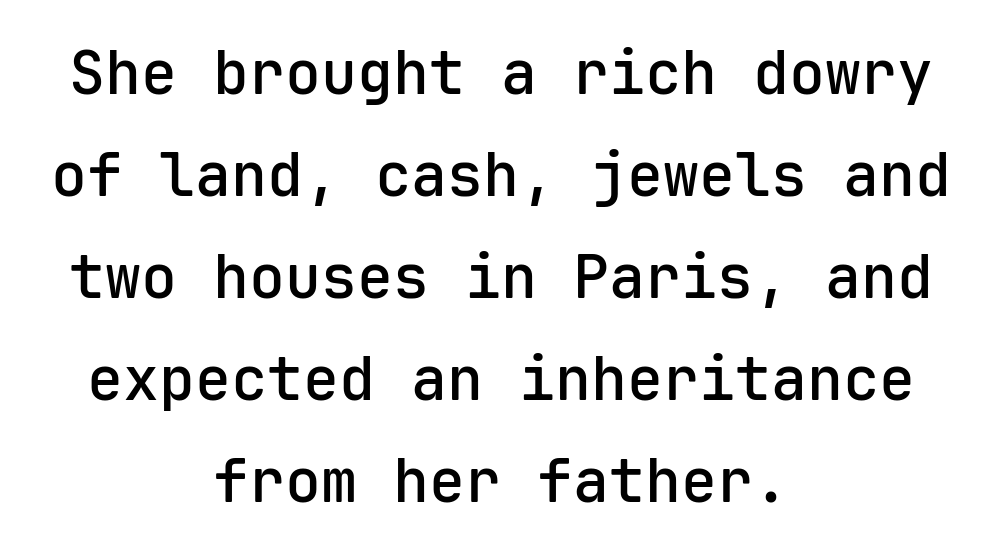
{"serif": "no", "italic": "no", "bold": "semi", "weight": "semibold", "width": "normal", "stroke_contrast": "low", "x_height": "medium", "monospaced": "yes", "underline": "no", "align": "center", "line_spacing": "normal", "line_spacing_ratio": 1.7, "letter_spacing": "normal", "letter_spacing_em": 0.0, "glyph_px": 60}
